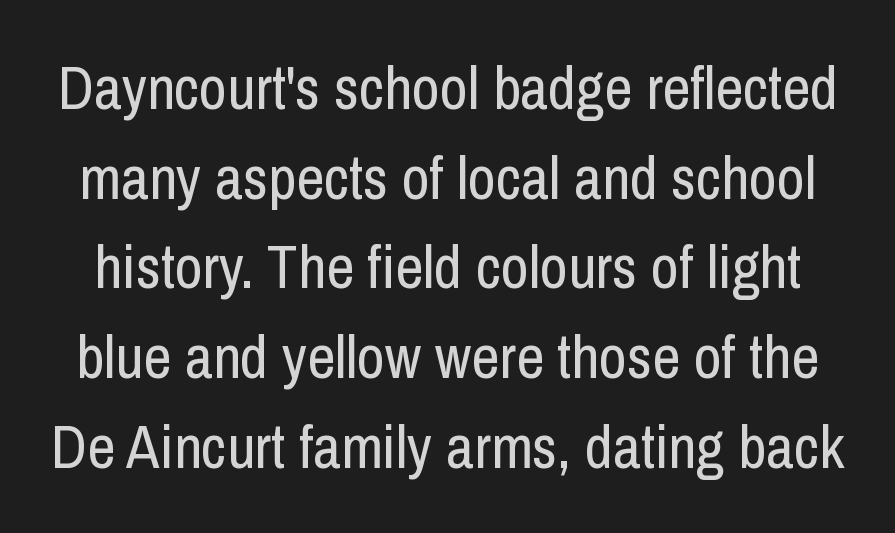
Just letters on the line, the space beneath them empty. You could not count columns in this text — the font is proportionally spaced. Weight: regular or lighter. Every stem runs plumb, perpendicular to the baseline. Horizontal bands of white between lines are of average thickness.
